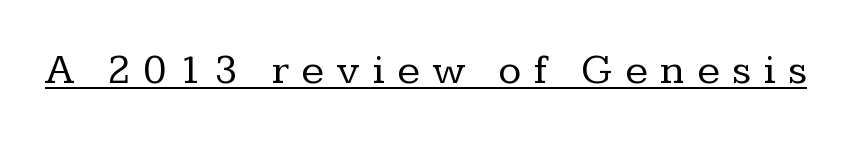
A baseline rule has been typeset under these characters. Do the letters lean? They stand straight. Is the letter spacing exaggerated? Yes — the characters are pushed far apart. To sum up the face: it has serifs. Is the type heavy? It reads as light-to-regular instead.
